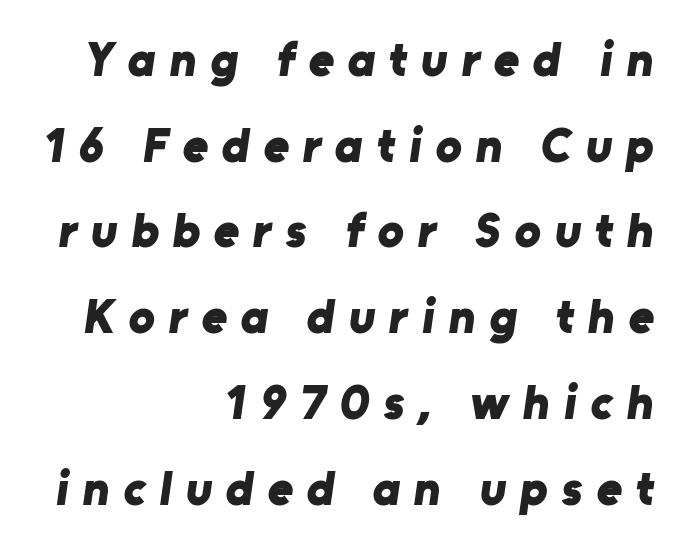
Q: Is the text bold? A: Yes.
Q: Is the typeface a serif or a sans-serif typeface? A: Sans-serif.
Q: Is the text underlined? A: No.
Q: How is the paragraph aligned? A: Right-aligned.
Q: Is the spacing between letters normal or unusually wide? A: Unusually wide.
Q: Width (condensed, normal, or wide)? A: Normal.
Q: Stroke contrast? A: Low.
Q: x-height? A: Medium.
Q: Monospaced? A: No.
